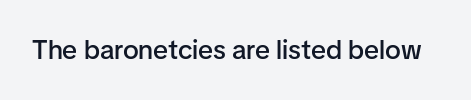
The image shows 27 px text type, upright; set normal letter spacing, not underlined.
